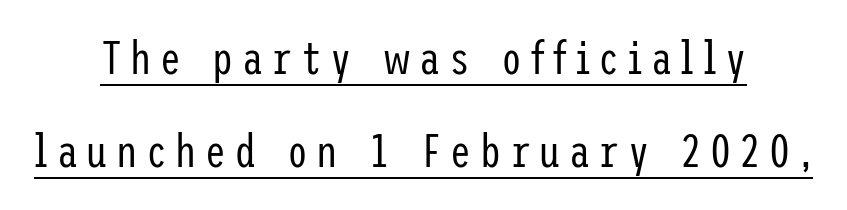
The image shows 47 px regular-weight, condensed sans-serif type, upright; set centered, loose line spacing (1.98x), underlined; low stroke contrast and a medium x-height.
